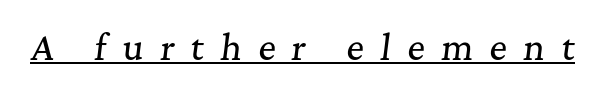
The image shows 34 px serif type, italic (leaning right); set unusually wide letter spacing (+0.48 em), underlined; medium stroke contrast and a medium x-height.
